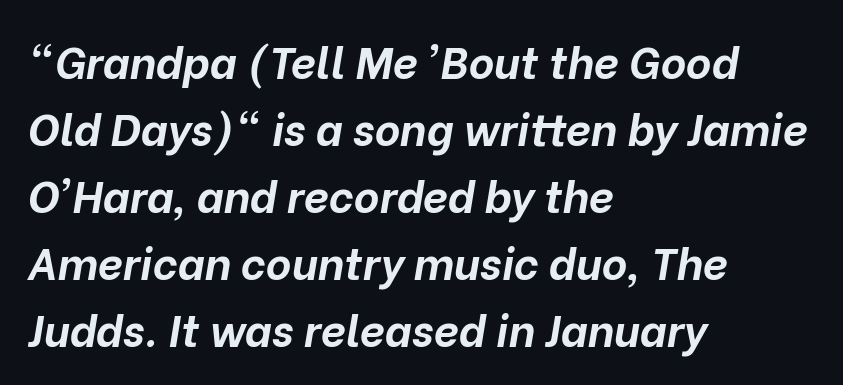
The specimen omits any rule beneath the text block's lines. One glance says typical: line gaps are just what's usual. Every character sits at an angle, as italics do. Do the characters align in a grid? No, the font is proportional.
